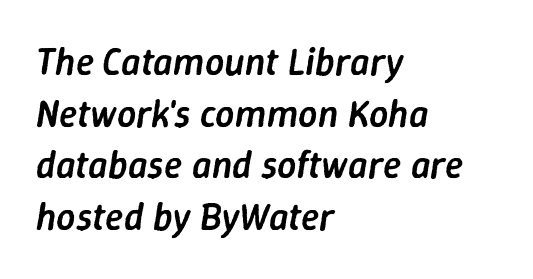
{"italic": "yes", "lean": "right", "slant_degrees": 9, "bold": "semi", "weight": "semibold", "width": "normal", "stroke_contrast": "low", "x_height": "medium", "monospaced": "no", "underline": "no", "align": "left", "line_spacing": "normal", "line_spacing_ratio": 1.36, "letter_spacing": "normal", "letter_spacing_em": 0.0, "glyph_px": 38}
